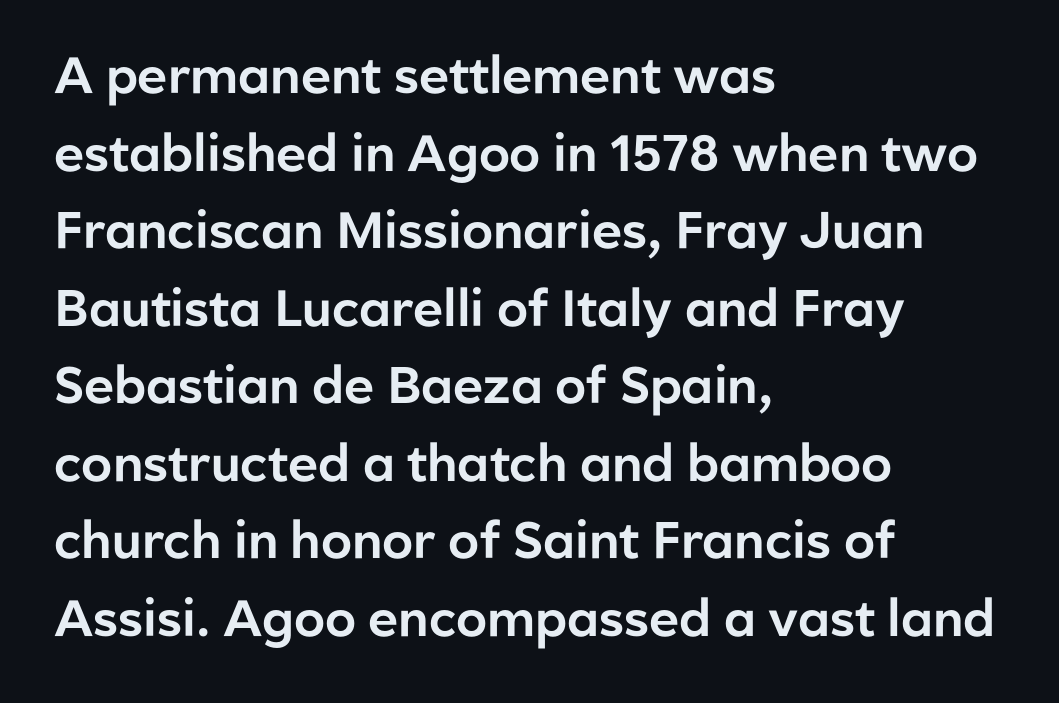
Standard letterfit; no display-style spreading of the glyphs. This sample is left-justified, so line endings fall wherever the words run out. Underline: absent. Is this a fixed-width face? No — the glyphs have proportional, varying widths.
